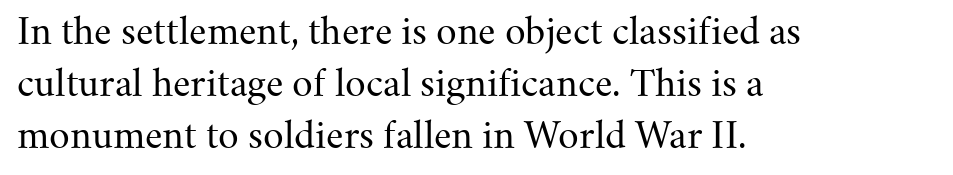
The image shows 36 px regular-weight serif type, upright; set left-aligned, normal line spacing (1.44x), normal letter spacing, not underlined; medium stroke contrast and a small x-height.
